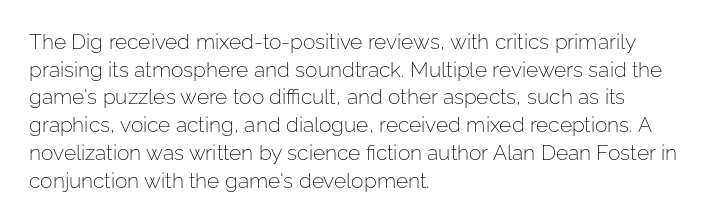
{"italic": "no", "bold": "no", "underline": "no", "align": "left", "line_spacing": "normal", "line_spacing_ratio": 1.32, "letter_spacing": "normal", "letter_spacing_em": 0.0, "glyph_px": 21}
